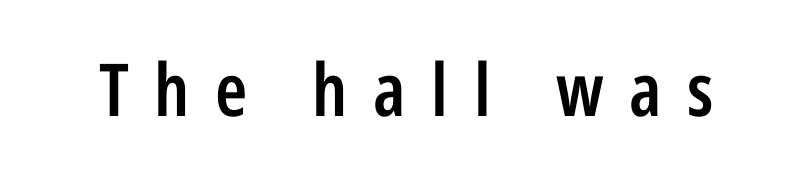
{"serif": "no", "italic": "no", "bold": "semi", "weight": "semibold", "width": "condensed", "stroke_contrast": "low", "x_height": "medium", "monospaced": "no", "underline": "no", "letter_spacing": "wide", "letter_spacing_em": 0.35, "glyph_px": 73}
